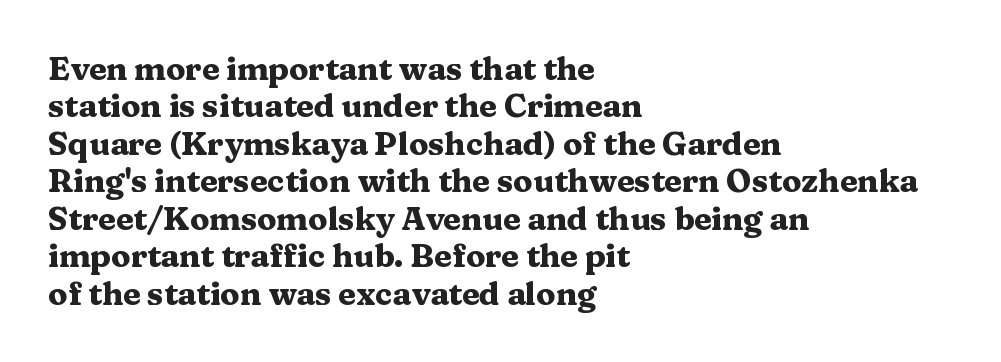
{"serif": "yes", "italic": "no", "bold": "yes", "weight": "heavy", "width": "wide", "stroke_contrast": "medium", "x_height": "medium", "monospaced": "no", "underline": "no", "align": "left", "line_spacing_ratio": 1.17, "letter_spacing": "normal", "letter_spacing_em": 0.0, "glyph_px": 32}
